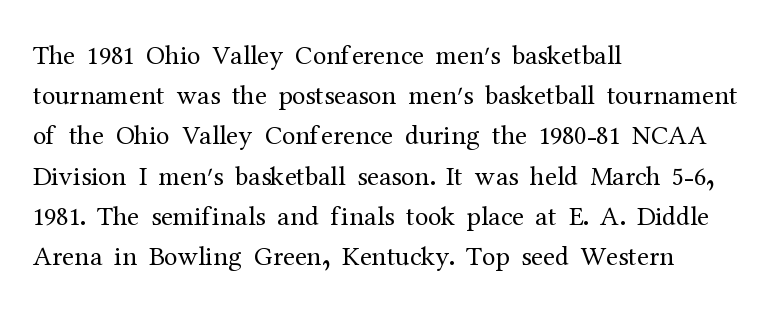
{"italic": "no", "bold": "no", "underline": "no", "align": "left", "line_spacing": "normal", "line_spacing_ratio": 1.49, "letter_spacing": "normal", "letter_spacing_em": 0.0, "glyph_px": 27}
